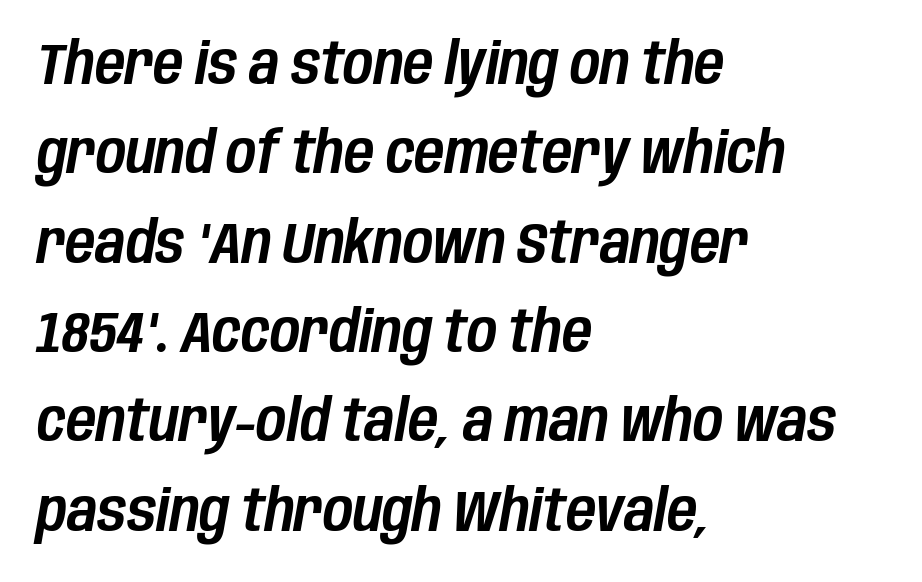
{"italic": "yes", "lean": "right", "slant_degrees": 10, "width": "condensed", "stroke_contrast": "low", "x_height": "large", "monospaced": "no", "underline": "no", "align": "left", "line_spacing": "normal", "line_spacing_ratio": 1.54, "letter_spacing": "normal", "letter_spacing_em": 0.0, "glyph_px": 58}
